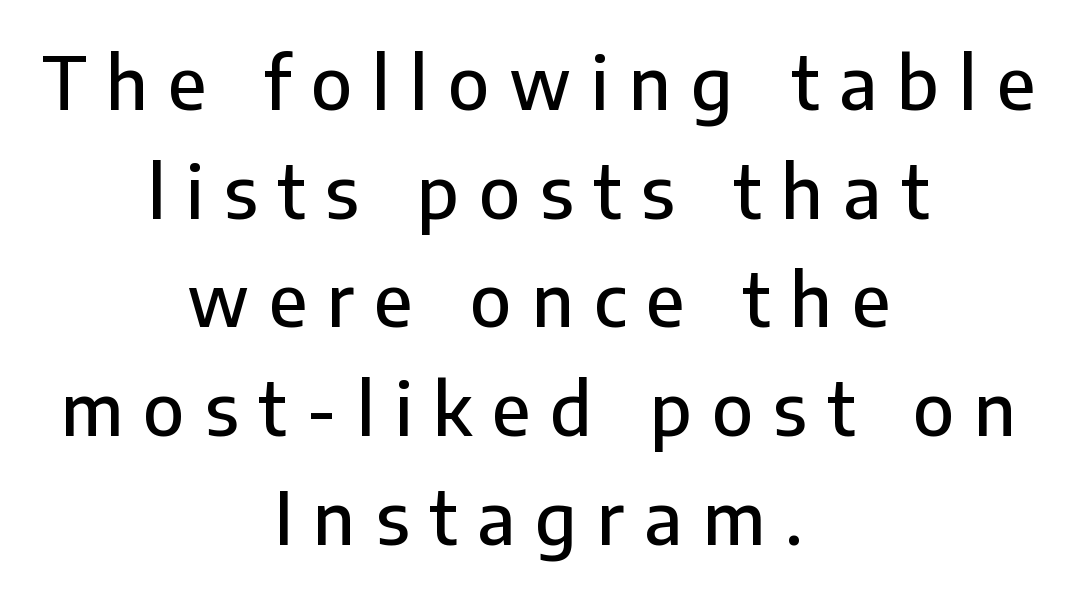
Q: Is the text italic (slanted)? A: No, it is upright.
Q: Is the typeface a serif or a sans-serif typeface? A: Sans-serif.
Q: Is the text underlined? A: No.
Q: How is the paragraph aligned? A: Centered.
Q: Is the spacing between letters normal or unusually wide? A: Unusually wide.
Q: Is the spacing between lines tight, normal or loose? A: Normal.
Q: Width (condensed, normal, or wide)? A: Normal.
Q: Stroke contrast? A: Low.
Q: x-height? A: Medium.
Q: Monospaced? A: No.
